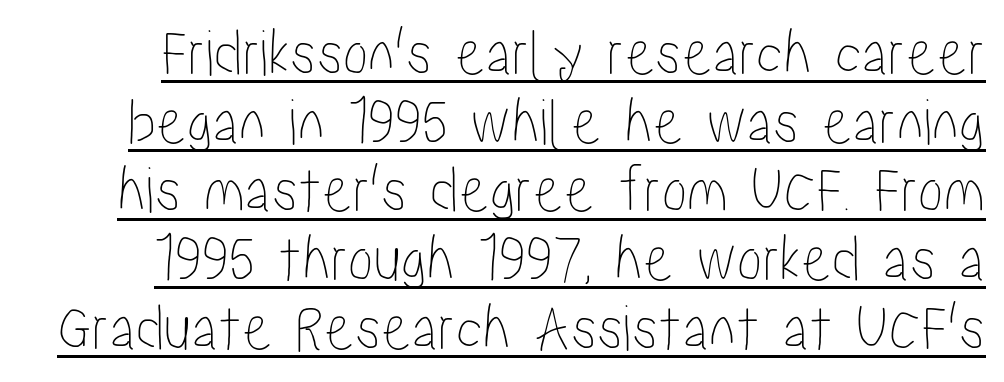
{"italic": "no", "width": "condensed", "stroke_contrast": "low", "x_height": "medium", "monospaced": "no", "underline": "yes", "line_spacing": "tight", "line_spacing_ratio": 1.01, "letter_spacing": "normal", "letter_spacing_em": 0.0, "glyph_px": 68}
